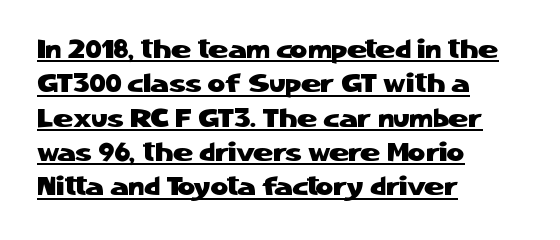
Casual observation: everything's shoved over to the left. A typesetter would call this zero additional tracking. Every stem runs plumb, perpendicular to the baseline. Compared with undecorated copy, this sample adds a rule below the words. Each new line begins a customary step beneath the previous one.
